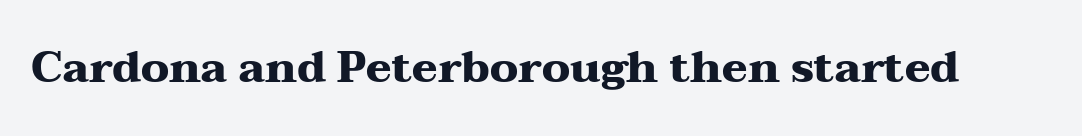
{"serif": "yes", "italic": "no", "bold": "yes", "weight": "heavy", "width": "wide", "stroke_contrast": "medium", "x_height": "medium", "monospaced": "no", "underline": "no", "letter_spacing": "normal", "letter_spacing_em": 0.0, "glyph_px": 43}
